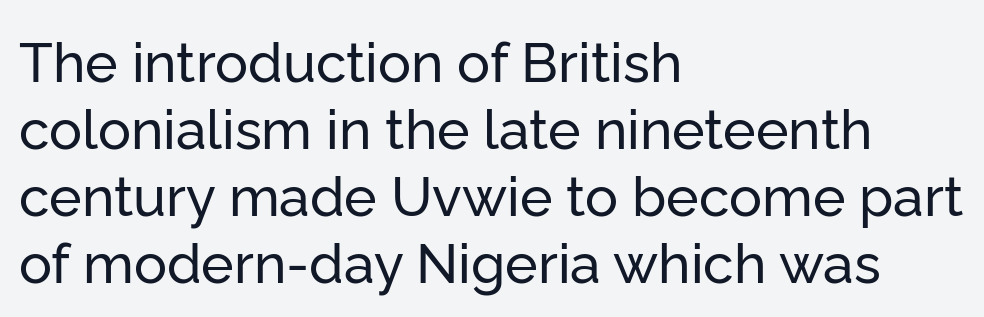
{"serif": "no", "italic": "no", "width": "normal", "stroke_contrast": "low", "x_height": "medium", "monospaced": "no", "underline": "no", "align": "left", "line_spacing_ratio": 1.22, "letter_spacing": "normal", "letter_spacing_em": 0.0, "glyph_px": 55}
